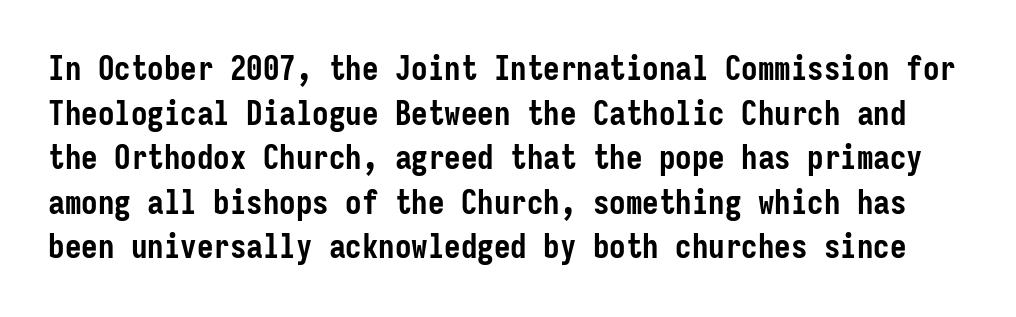
The image shows 33 px semibold, condensed sans-serif type, upright, monospaced; set normal line spacing (1.35x), normal letter spacing, not underlined; low stroke contrast and a medium x-height.
